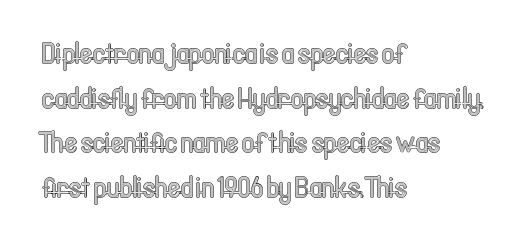
{"italic": "no", "width": "condensed", "x_height": "medium", "monospaced": "no", "underline": "no", "align": "left", "line_spacing": "normal", "line_spacing_ratio": 1.49, "letter_spacing": "normal", "letter_spacing_em": 0.0, "glyph_px": 30}
